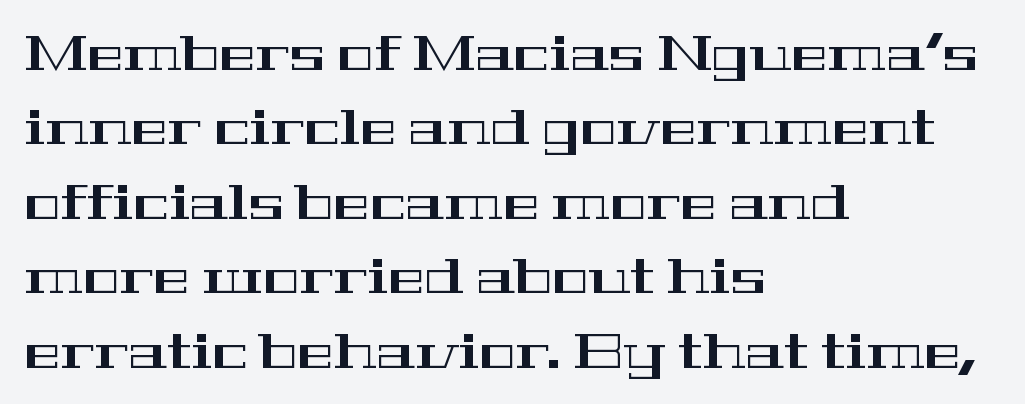
{"serif": "yes", "italic": "no", "width": "wide", "stroke_contrast": "high", "x_height": "medium", "monospaced": "no", "underline": "no", "align": "left", "line_spacing": "normal", "line_spacing_ratio": 1.52, "letter_spacing": "normal", "letter_spacing_em": 0.0, "glyph_px": 49}
